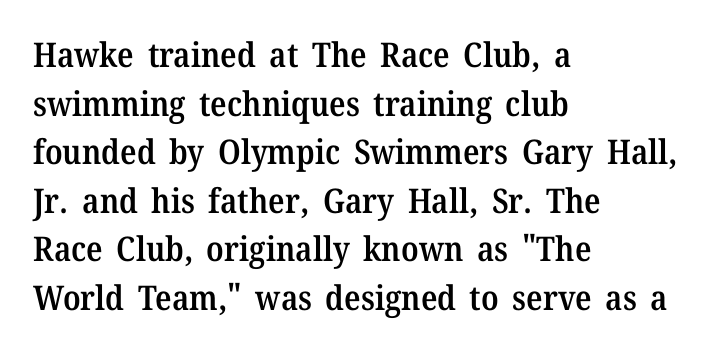
Q: Is the text bold? A: Semi-bold.
Q: Is the text italic (slanted)? A: No, it is upright.
Q: Is the typeface a serif or a sans-serif typeface? A: Serif.
Q: Is the text underlined? A: No.
Q: How is the paragraph aligned? A: Left-aligned.
Q: Is the spacing between letters normal or unusually wide? A: Normal.
Q: Is the spacing between lines tight, normal or loose? A: Normal.
Q: Width (condensed, normal, or wide)? A: Normal.
Q: Stroke contrast? A: Medium.
Q: x-height? A: Medium.
Q: Monospaced? A: No.
